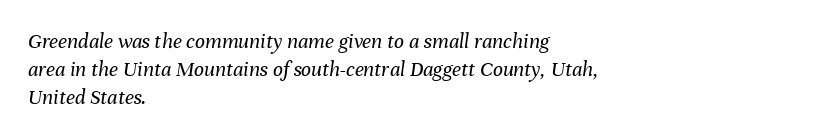
Q: Is the text bold? A: No.
Q: Is the text italic (slanted)? A: Yes, it leans right by about 8 degrees.
Q: Is the text underlined? A: No.
Q: How is the paragraph aligned? A: Left-aligned.
Q: Is the spacing between letters normal or unusually wide? A: Normal.
Q: Is the spacing between lines tight, normal or loose? A: Normal.
